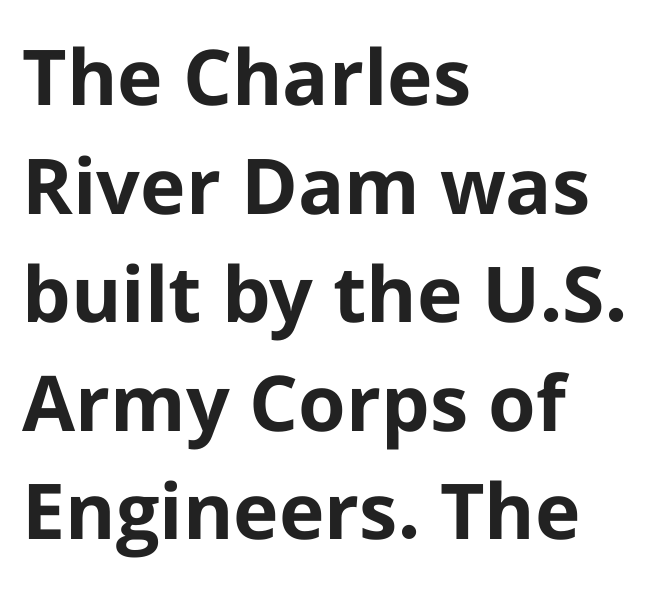
The image shows 77 px bold sans-serif type, upright; set left-aligned, normal line spacing (1.41x), normal letter spacing, not underlined; low stroke contrast and a medium x-height.
